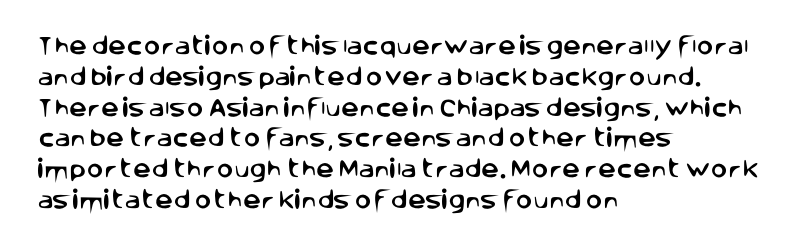
Letter spacing: default. This rendering uses left alignment, leaving the right contour irregular. The axis of the letterforms is exactly vertical. Evenly set lines give the paragraph a standard silhouette.
